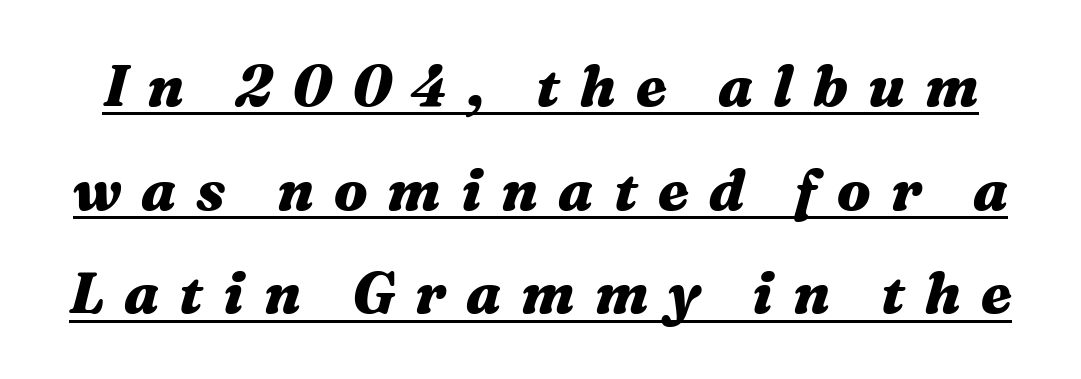
In terms of letterspacing, this is a distinctly airy, spread setting. You could not count columns in this text — the font is proportionally spaced. The whole block is typeset with a tilt. Check the space under the baseline: a stroke is drawn there. Notice how thick the strokes are: this is what a full bold looks like.
